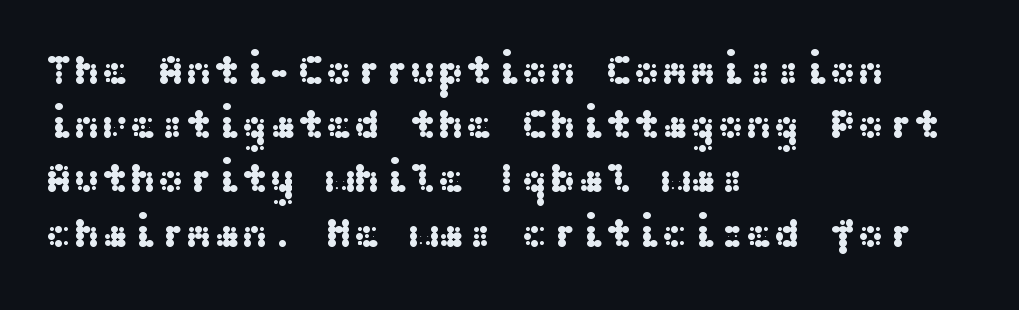
{"serif": "no", "italic": "no", "width": "wide", "stroke_contrast": "medium", "x_height": "medium", "underline": "no", "align": "left", "line_spacing": "normal", "line_spacing_ratio": 1.29, "letter_spacing": "normal", "letter_spacing_em": 0.0, "glyph_px": 42}
